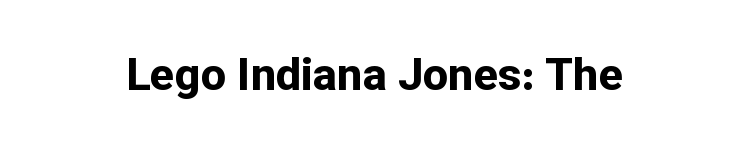
Q: Is the text bold? A: Yes.
Q: Is the text italic (slanted)? A: No, it is upright.
Q: Is the typeface a serif or a sans-serif typeface? A: Sans-serif.
Q: Is the text underlined? A: No.
Q: How is the paragraph aligned? A: Centered.
Q: Is the spacing between letters normal or unusually wide? A: Normal.
Q: Width (condensed, normal, or wide)? A: Normal.
Q: Stroke contrast? A: Low.
Q: x-height? A: Medium.
Q: Monospaced? A: No.
